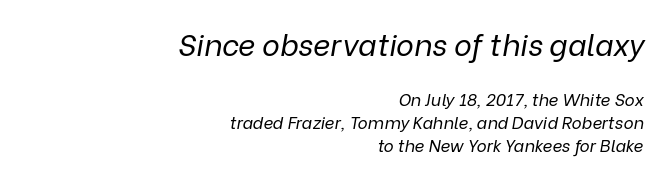
Q: Is the text bold? A: No.
Q: Is the text italic (slanted)? A: Yes, it leans right by about 9 degrees.
Q: Is the text underlined? A: No.
Q: How is the paragraph aligned? A: Right-aligned.
Q: Is the spacing between letters normal or unusually wide? A: Normal.
Q: Is the spacing between lines tight, normal or loose? A: Normal.
Q: Which block of text is set in a larger size, the first (top) or the second (bottom)? A: The first (top) one.
Q: Width (condensed, normal, or wide)? A: Normal.
Q: Stroke contrast? A: Low.
Q: x-height? A: Medium.
Q: Monospaced? A: No.
